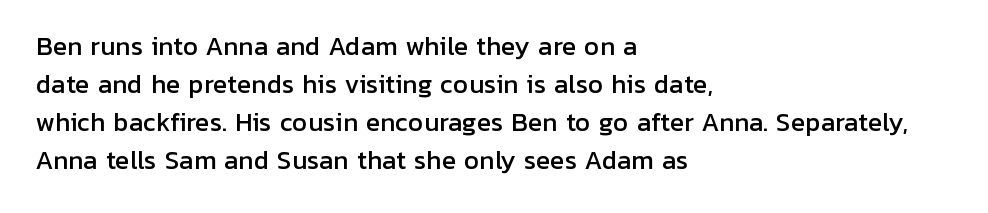
A normal amount of white space separates one row of letters from the next. In terms of letterspacing, this is plain default setting. Quick note: not italic, upright. Only glyphs here, with clear space below each row. Horizontally, the lines are justified to the leading edge only.
